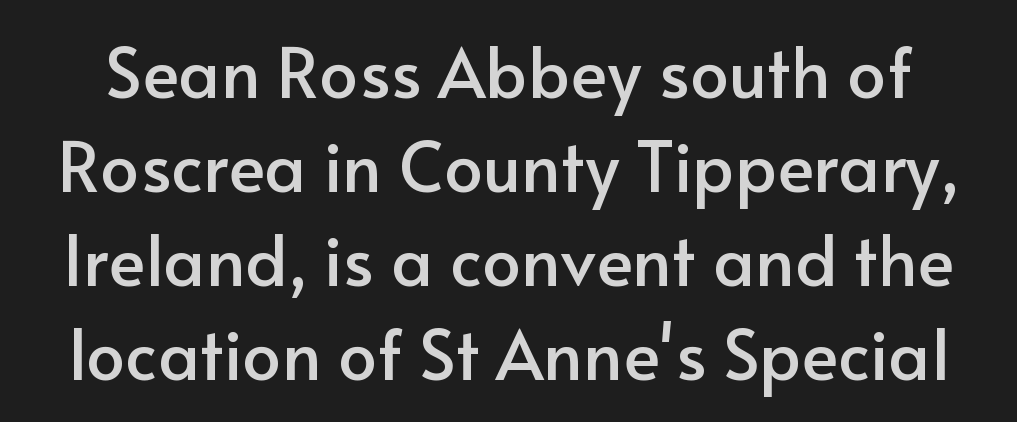
{"serif": "no", "italic": "no", "width": "normal", "stroke_contrast": "low", "x_height": "small", "monospaced": "no", "underline": "no", "line_spacing": "normal", "line_spacing_ratio": 1.36, "letter_spacing": "normal", "letter_spacing_em": 0.0, "glyph_px": 69}
